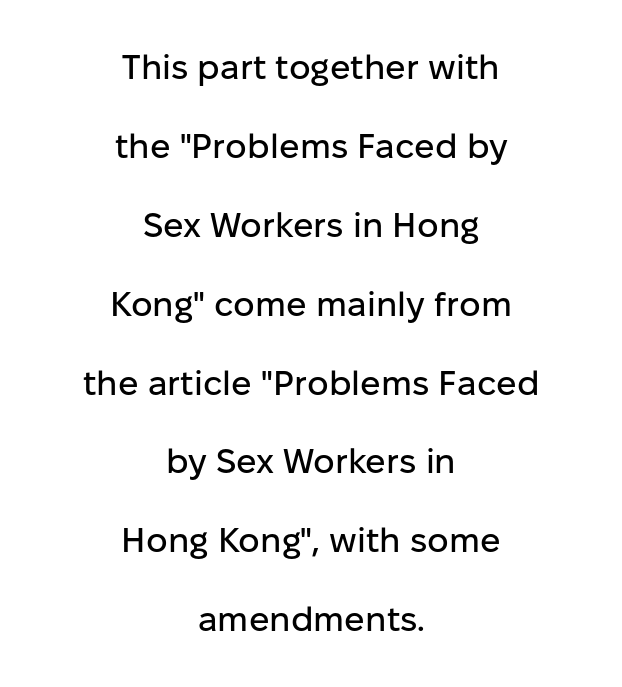
The line texture is even and compact thanks to regular tracking. These lines were composed using upright roman letters. This rendering features lettering with no underline. The paragraph shown floats in the horizontal middle. Baseline-to-baseline distance is far greater than the letter height. Each letter keeps its own natural width here, so spacing adapts to shape.
